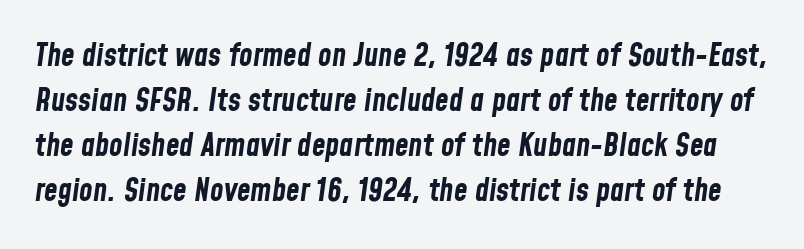
{"italic": "yes", "lean": "right", "slant_degrees": 8, "bold": "yes", "weight": "bold", "width": "condensed", "stroke_contrast": "low", "x_height": "medium", "monospaced": "no", "underline": "no", "line_spacing": "normal", "line_spacing_ratio": 1.45, "letter_spacing": "normal", "letter_spacing_em": 0.0, "glyph_px": 31}
